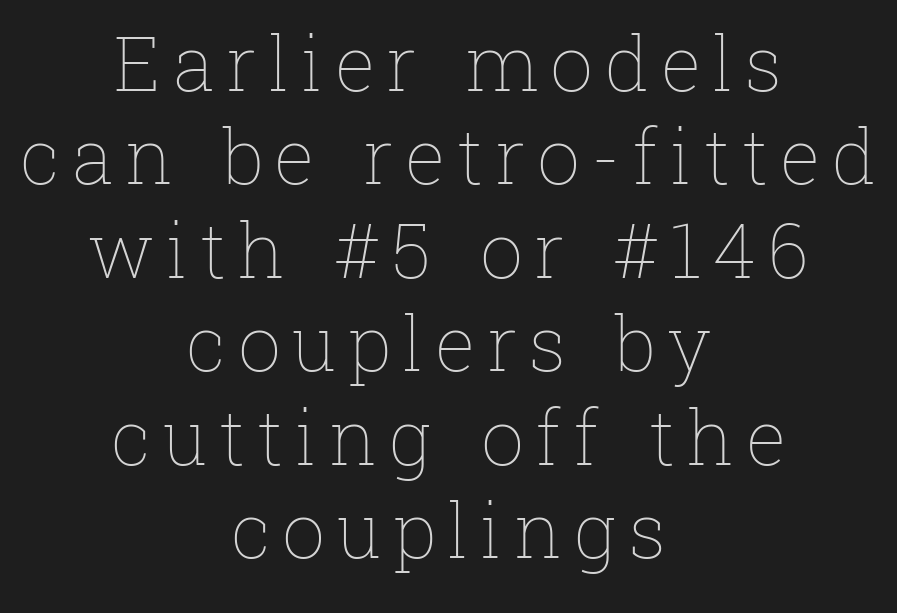
{"italic": "no", "bold": "no", "weight": "thin", "width": "normal", "stroke_contrast": "low", "x_height": "medium", "monospaced": "no", "underline": "no", "align": "center", "line_spacing_ratio": 1.23, "glyph_px": 76}
